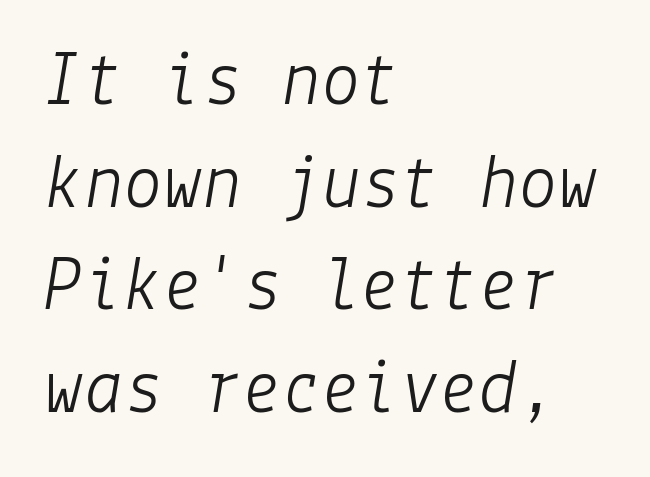
Has an underline been added? It has not. All the whitespace from short lines collects on the right. The axis of the letterforms is tilted away from vertical. This is not heavy type; no bold has been used. The leading is moderate, giving the passage an even texture. Standard letterfit; no display-style spreading of the glyphs.
